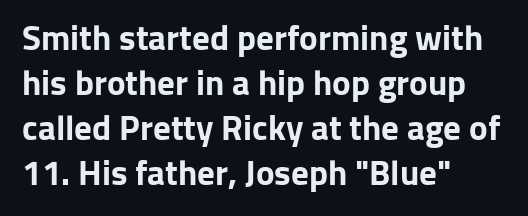
{"serif": "no", "italic": "no", "bold": "yes", "weight": "bold", "width": "normal", "stroke_contrast": "low", "x_height": "medium", "monospaced": "no", "underline": "no", "align": "left", "line_spacing": "normal", "line_spacing_ratio": 1.29, "letter_spacing": "normal", "letter_spacing_em": 0.0, "glyph_px": 35}
